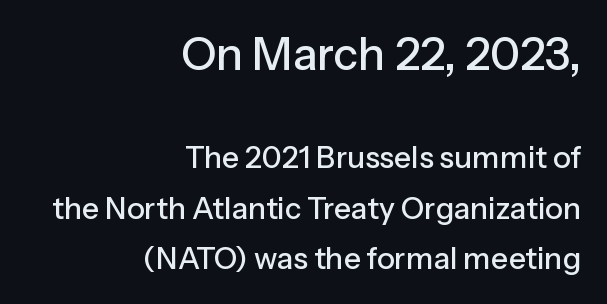
{"serif": "no", "italic": "no", "width": "normal", "stroke_contrast": "low", "x_height": "medium", "monospaced": "no", "underline": "no", "align": "right", "line_spacing": "normal", "line_spacing_ratio": 1.69, "letter_spacing": "normal", "letter_spacing_em": 0.0, "larger_block": "first", "size_ratio": 1.5, "glyph_px": 45}
